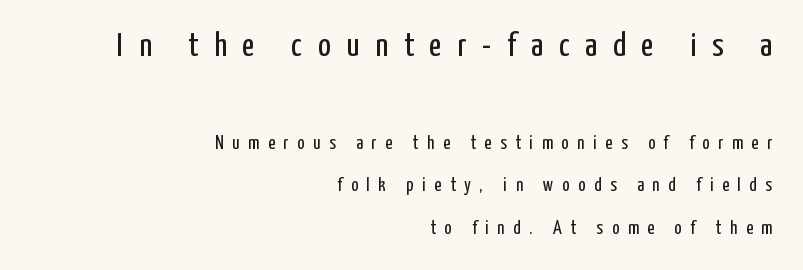
{"serif": "no", "italic": "no", "bold": "no", "weight": "regular", "width": "condensed", "stroke_contrast": "low", "x_height": "medium", "monospaced": "no", "underline": "no", "align": "right", "line_spacing": "loose", "line_spacing_ratio": 2.25, "letter_spacing": "wide", "letter_spacing_em": 0.46, "larger_block": "first", "size_ratio": 1.79, "glyph_px": 34}
